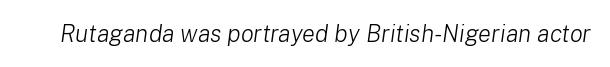
The image shows 24 px text type, italic (leaning right); set normal letter spacing, not underlined.
